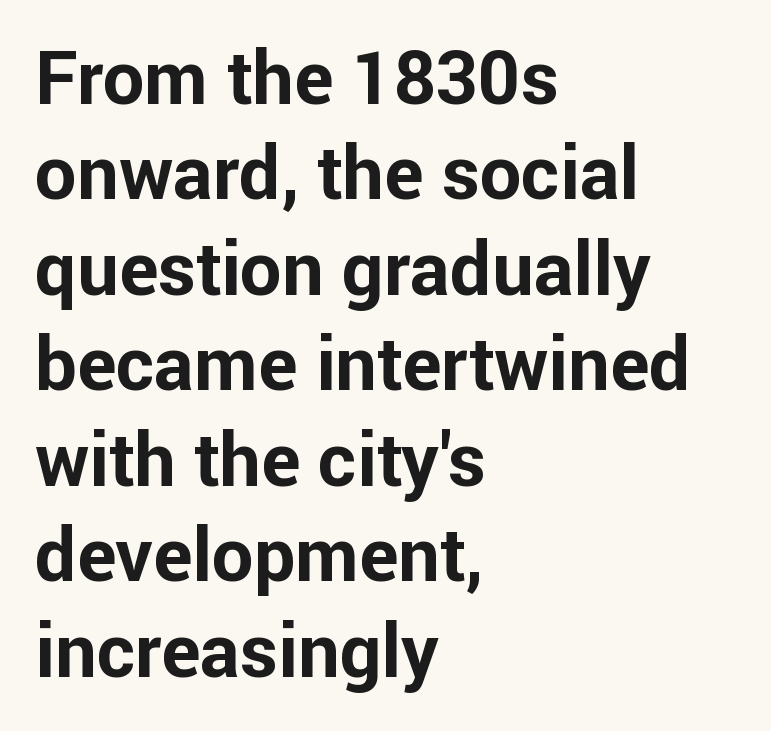
The image shows 74 px bold sans-serif type, upright; set left-aligned, normal line spacing (1.29x), normal letter spacing, not underlined; low stroke contrast and a medium x-height.
